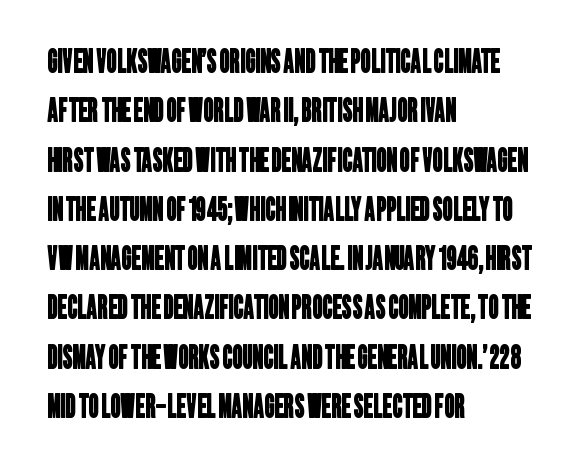
Q: Is the typeface a serif or a sans-serif typeface? A: Sans-serif.
Q: Is the text underlined? A: No.
Q: How is the paragraph aligned? A: Left-aligned.
Q: Is the spacing between letters normal or unusually wide? A: Normal.
Q: Is the spacing between lines tight, normal or loose? A: Normal.
Q: Width (condensed, normal, or wide)? A: Condensed.
Q: Stroke contrast? A: Low.
Q: x-height? A: Large.
Q: Monospaced? A: No.
